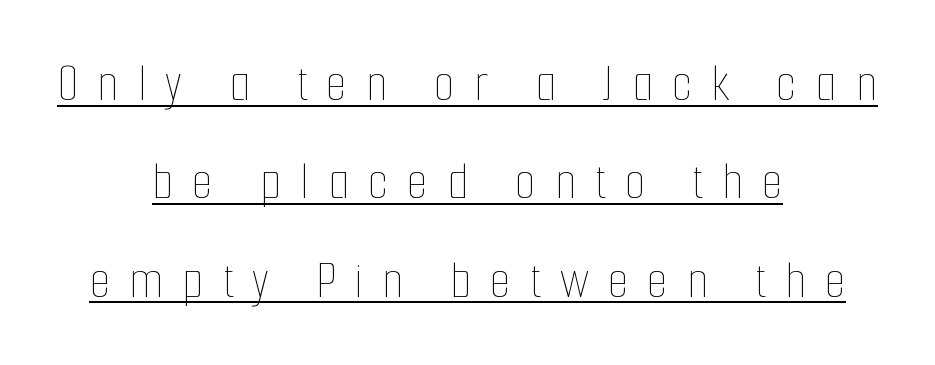
Q: Is the text bold? A: No.
Q: Is the text italic (slanted)? A: No, it is upright.
Q: Is the text underlined? A: Yes.
Q: How is the paragraph aligned? A: Centered.
Q: Is the spacing between letters normal or unusually wide? A: Unusually wide.
Q: Width (condensed, normal, or wide)? A: Condensed.
Q: Stroke contrast? A: Low.
Q: x-height? A: Medium.
Q: Monospaced? A: No.
